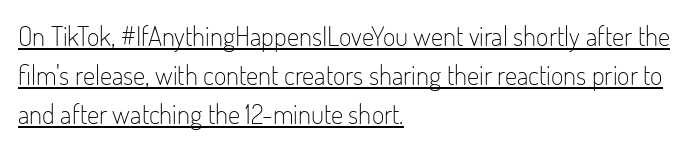
Is the block centered? No — it sits flush against the left margin. In terms of posture, this sample is upright. The weight would be labelled regular, book, light, or lighter still. This sample uses plain, unmodified letter spacing. In designer terms, the underline attribute is active on this setting.
